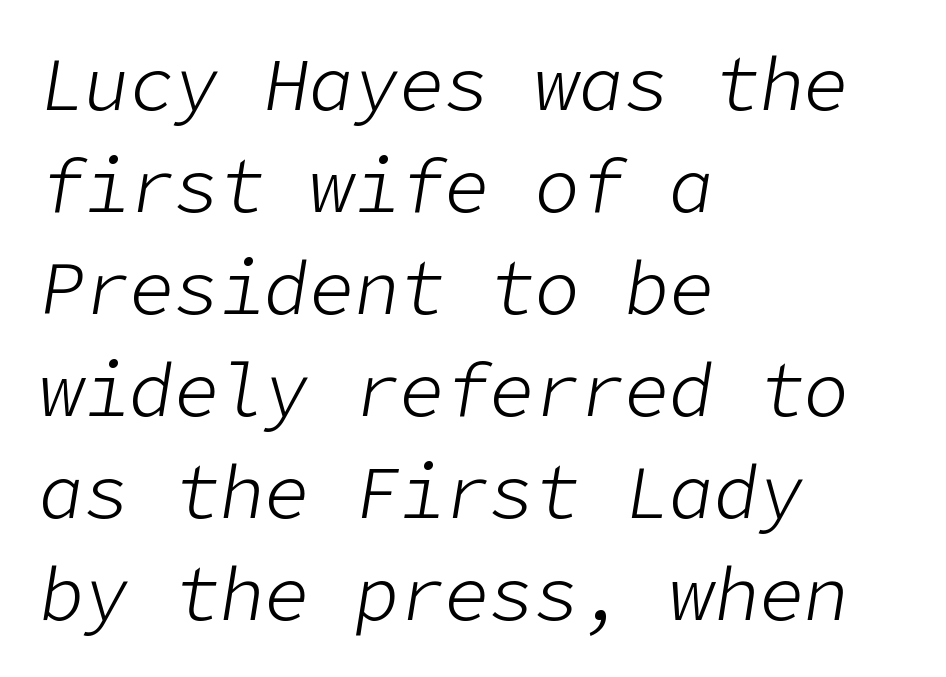
Q: Is the text bold? A: No.
Q: Is the text italic (slanted)? A: Yes, it leans right by about 9 degrees.
Q: Is the text underlined? A: No.
Q: How is the paragraph aligned? A: Left-aligned.
Q: Is the spacing between letters normal or unusually wide? A: Normal.
Q: Is the spacing between lines tight, normal or loose? A: Normal.
Q: Width (condensed, normal, or wide)? A: Normal.
Q: Stroke contrast? A: Low.
Q: x-height? A: Medium.
